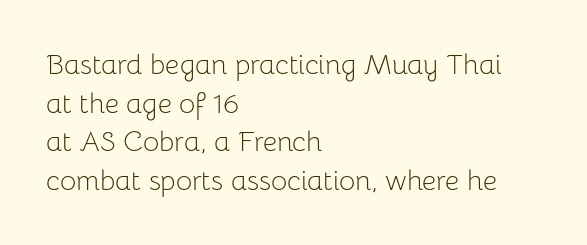
Q: Is the text bold? A: No.
Q: Is the text italic (slanted)? A: No, it is upright.
Q: Is the typeface a serif or a sans-serif typeface? A: Sans-serif.
Q: Is the text underlined? A: No.
Q: How is the paragraph aligned? A: Left-aligned.
Q: Is the spacing between letters normal or unusually wide? A: Normal.
Q: Is the spacing between lines tight, normal or loose? A: Normal.
Q: Width (condensed, normal, or wide)? A: Normal.
Q: Stroke contrast? A: Low.
Q: x-height? A: Medium.
Q: Monospaced? A: No.
